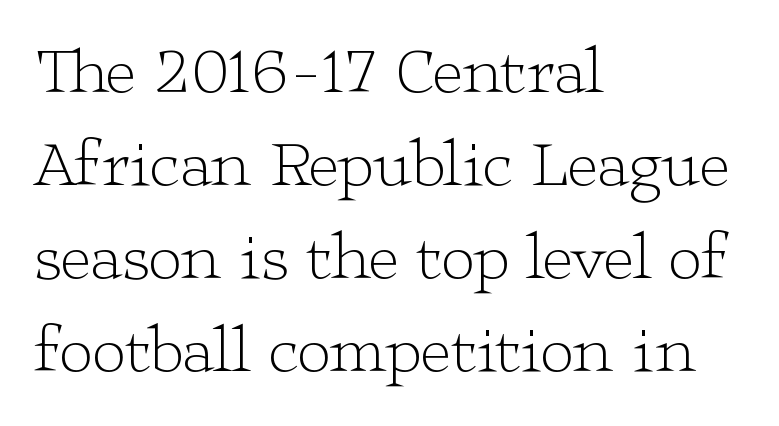
The face used here is seriffed, in the tradition of book romans. The gaps between neighbouring characters are ordinary and unremarkable. No word sits above an underline. The axis of the letterforms is exactly vertical.
